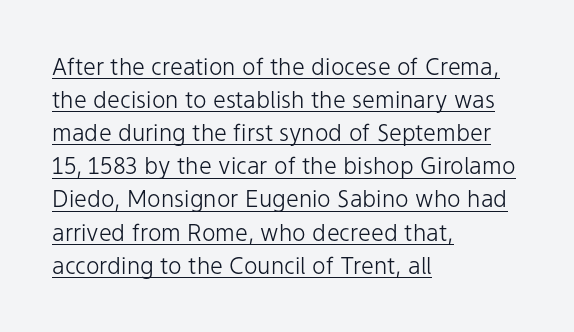
Stroke thickness stays within the range of a standard reading face or lighter. Honestly, the row spacing looks completely unremarkable. Somebody hit Ctrl+U on this one — the words are underlined. You can tell it's not italic because the verticals are truly vertical.
